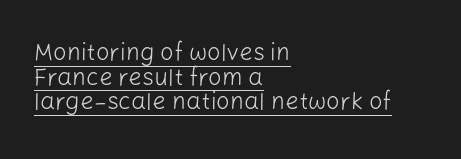
Q: Is the text bold? A: No.
Q: Is the text italic (slanted)? A: No, it is upright.
Q: Is the text underlined? A: Yes.
Q: How is the paragraph aligned? A: Left-aligned.
Q: Is the spacing between letters normal or unusually wide? A: Normal.
Q: Is the spacing between lines tight, normal or loose? A: Tight.
